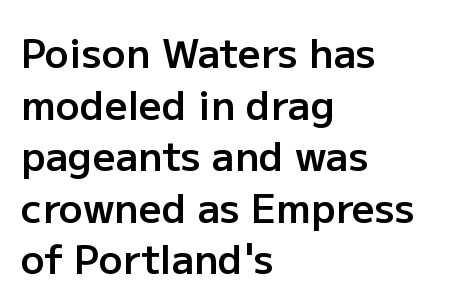
{"serif": "no", "italic": "no", "bold": "semi", "weight": "semibold", "width": "normal", "stroke_contrast": "low", "x_height": "medium", "monospaced": "no", "underline": "no", "align": "left", "line_spacing": "normal", "line_spacing_ratio": 1.29, "letter_spacing": "normal", "letter_spacing_em": 0.0, "glyph_px": 40}
